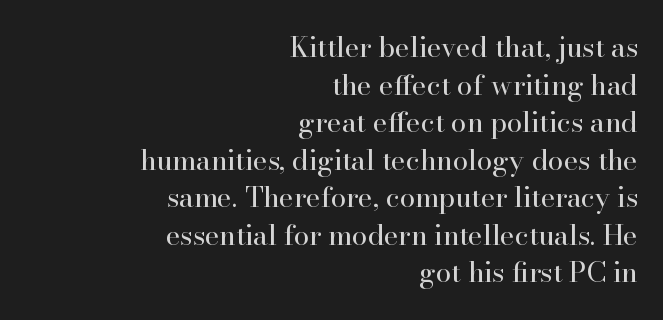
Q: Is the text bold? A: No.
Q: Is the text italic (slanted)? A: No, it is upright.
Q: Is the typeface a serif or a sans-serif typeface? A: Serif.
Q: Is the text underlined? A: No.
Q: How is the paragraph aligned? A: Right-aligned.
Q: Is the spacing between letters normal or unusually wide? A: Normal.
Q: Is the spacing between lines tight, normal or loose? A: Normal.
Q: Width (condensed, normal, or wide)? A: Normal.
Q: Stroke contrast? A: High.
Q: x-height? A: Small.
Q: Monospaced? A: No.
